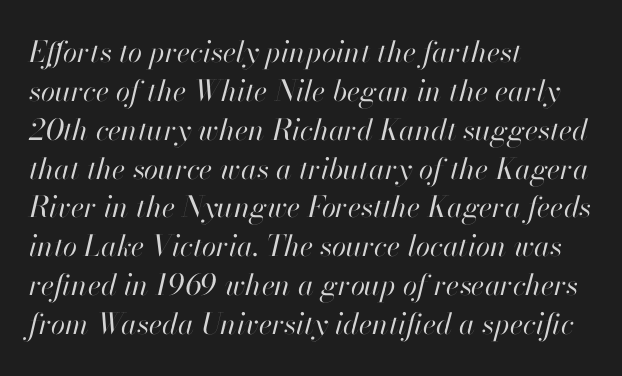
Nothing unusual about the tracking: characters are spaced as the font intends. This sample has the flowing, uneven cadence of proportional lettering. Regarding leading, the lines here are spaced in the standard way. The paragraph shown leans on its left margin.
